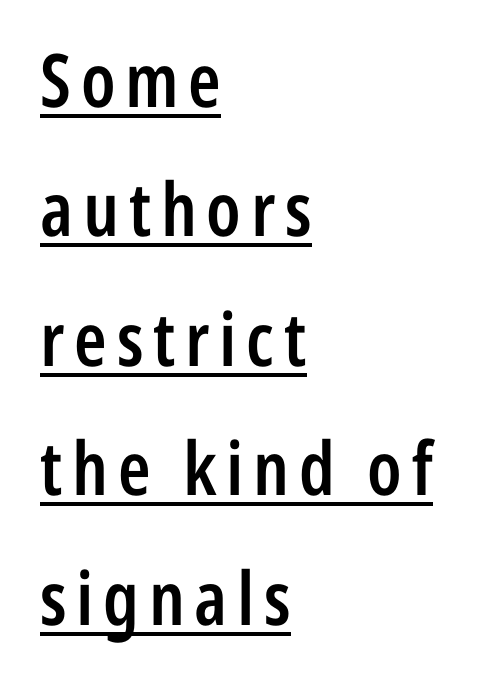
Italic? Not at all — the glyphs are vertical. Where is the straight margin? On the left. Weight check: semibold — heavier than regular, not quite bold. The typesetter has applied underlining to the passage shown. To sum up the face: it is a sans, with no serifs.
